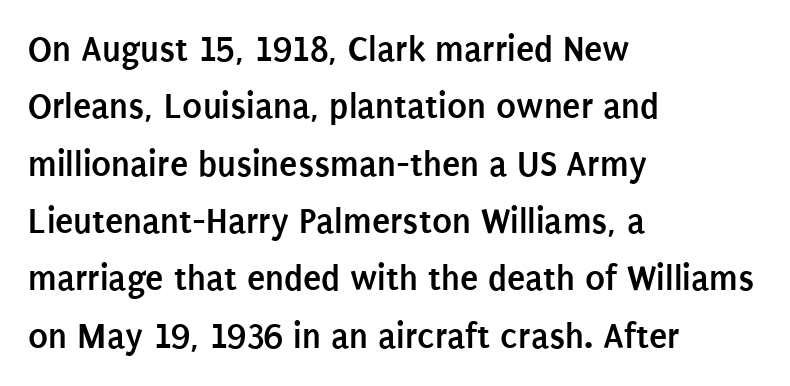
{"serif": "no", "italic": "no", "bold": "yes", "weight": "semibold", "width": "condensed", "stroke_contrast": "low", "x_height": "large", "monospaced": "no", "underline": "no", "align": "left", "line_spacing": "normal", "line_spacing_ratio": 1.55, "letter_spacing": "normal", "letter_spacing_em": 0.0, "glyph_px": 37}
